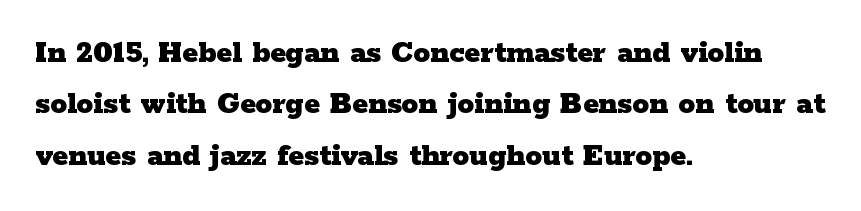
The image shows 33 px heavy, wide serif type, upright; set left-aligned, normal line spacing (1.56x), normal letter spacing, not underlined; low stroke contrast and a medium x-height.
